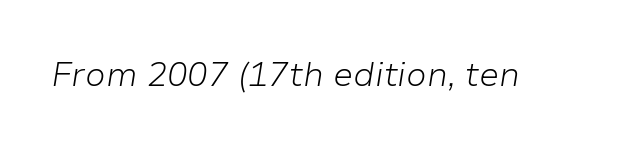
{"italic": "yes", "lean": "right", "slant_degrees": 9, "bold": "no", "weight": "light", "width": "normal", "stroke_contrast": "low", "x_height": "medium", "monospaced": "no", "underline": "no", "letter_spacing": "normal", "letter_spacing_em": 0.0, "glyph_px": 34}
